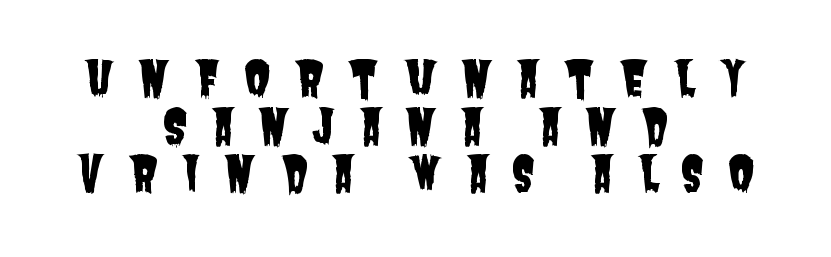
Is this a fixed-width face? No — the glyphs have proportional, varying widths. The font family rendered here belongs to the sans-serif group. Short and long lines alike share a common midpoint. Look at the tracking — it's clearly loosened, letters drifting apart.
